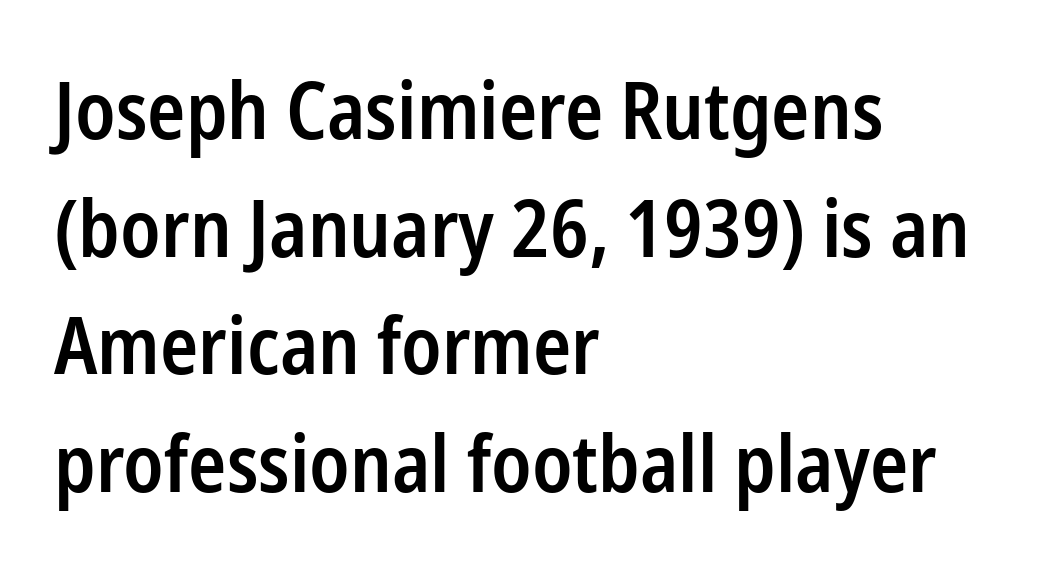
{"serif": "no", "italic": "no", "bold": "semi", "weight": "semibold", "width": "condensed", "stroke_contrast": "low", "x_height": "medium", "monospaced": "no", "underline": "no", "align": "left", "line_spacing": "normal", "line_spacing_ratio": 1.49, "letter_spacing": "normal", "letter_spacing_em": 0.0, "glyph_px": 79}
